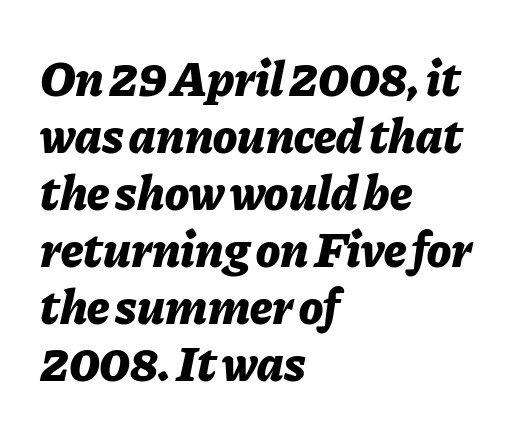
The image shows 50 px bold type, italic (leaning right); set left-aligned, tight line spacing (1.14x), normal letter spacing, not underlined; low stroke contrast and a medium x-height.
